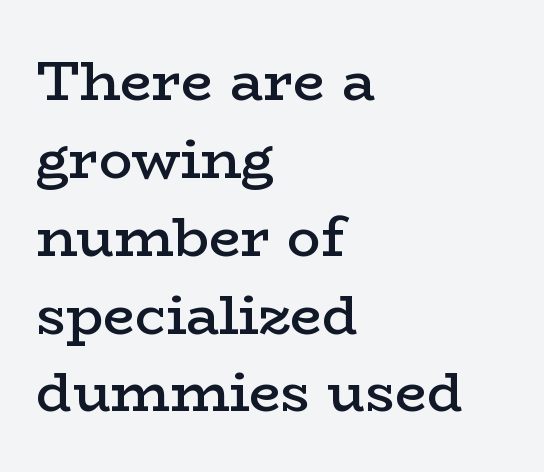
The image shows 56 px semibold, wide serif type, upright; set left-aligned, normal line spacing (1.39x), normal letter spacing, not underlined; low stroke contrast and a medium x-height.
